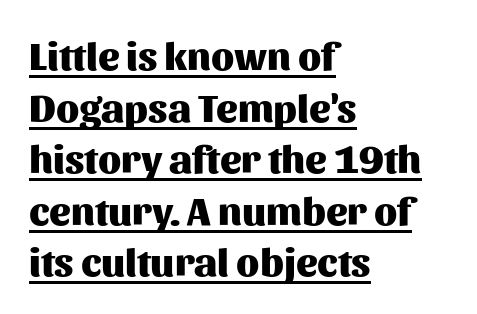
The image shows 40 px heavy sans-serif type, upright; set left-aligned, normal line spacing (1.29x), normal letter spacing, underlined; medium stroke contrast and a medium x-height.
